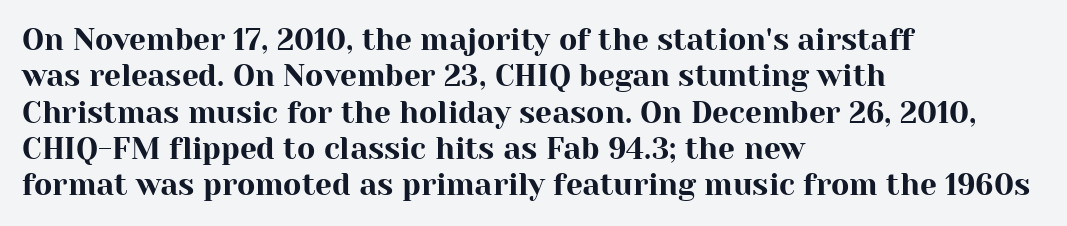
Think of a printed novel: that variable character pitch is what you see here. Each row of text sits above clean, open space. Vertical strokes here are truly vertical. Line beginnings align vertically; line endings do not. This is serif lettering, the kind often seen in printed books.
